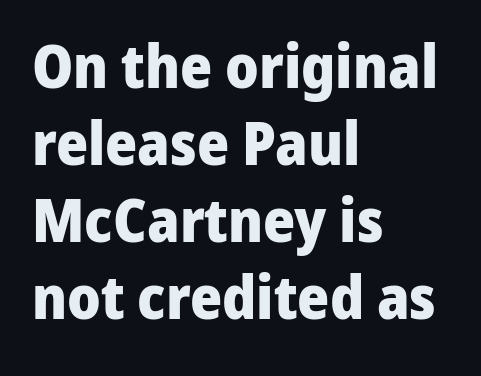
{"serif": "no", "italic": "no", "bold": "yes", "weight": "heavy", "width": "normal", "stroke_contrast": "low", "x_height": "medium", "monospaced": "no", "underline": "no", "align": "left", "line_spacing": "normal", "line_spacing_ratio": 1.26, "letter_spacing": "normal", "letter_spacing_em": 0.0, "glyph_px": 61}
